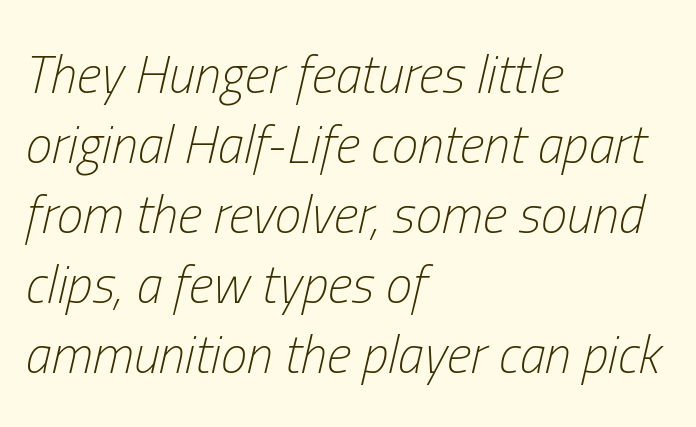
{"italic": "yes", "lean": "right", "slant_degrees": 13, "bold": "no", "weight": "light", "width": "condensed", "stroke_contrast": "low", "x_height": "medium", "monospaced": "no", "underline": "no", "align": "left", "line_spacing": "normal", "line_spacing_ratio": 1.32, "letter_spacing": "normal", "letter_spacing_em": 0.0, "glyph_px": 53}
